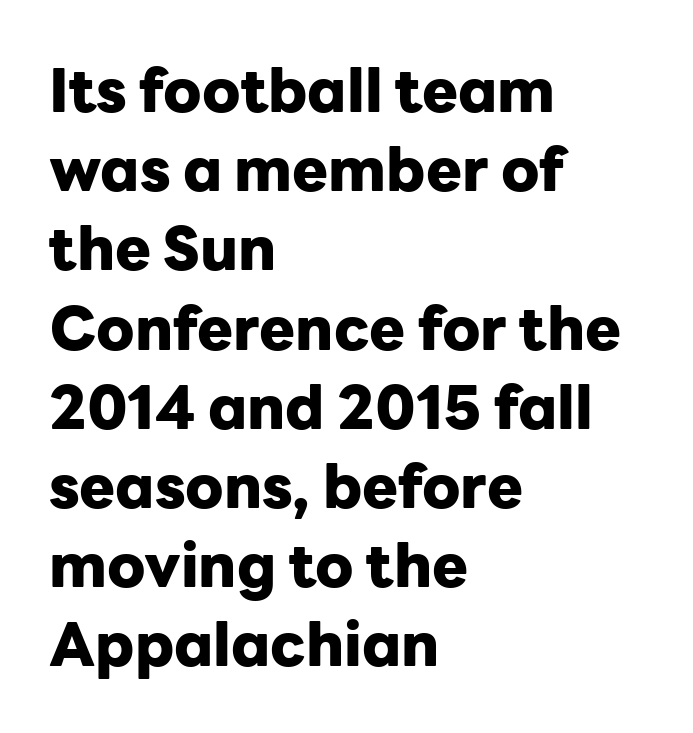
The leading is moderate, giving the passage an even texture. Notice how thick the strokes are: this is what a full bold looks like. Bare-footed words on every line. There is no visible air inserted between adjacent glyphs. The text block is weighted toward the left margin, trailing off unevenly rightward.
